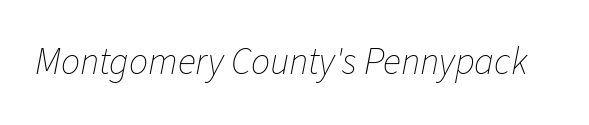
The gaps between neighbouring characters are ordinary and unremarkable. Unmarked baselines from the first word to the last. Tall strokes in this sample are angled rather than plumb. Looks like regular typesetting: each glyph gets only the width it needs. Weight: not bold — regular or lighter.
